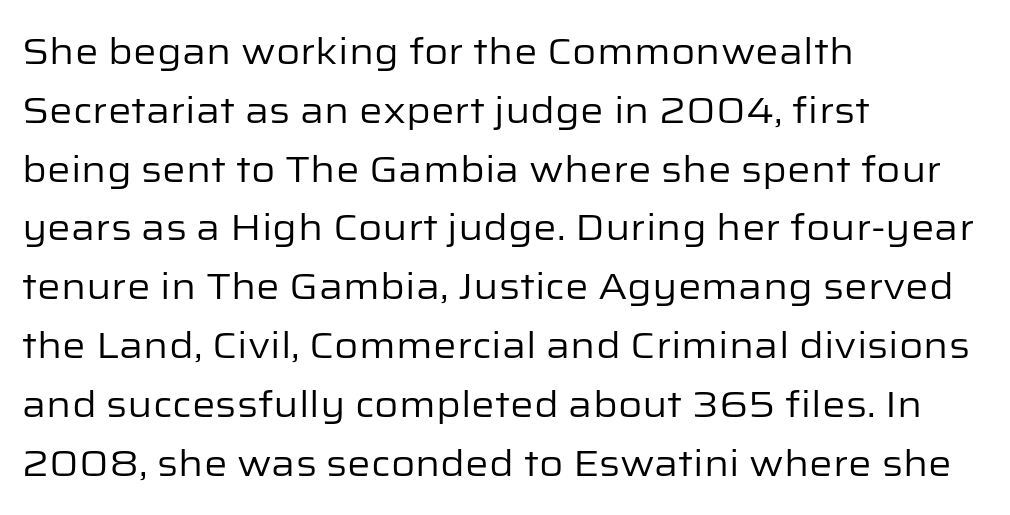
The image shows 37 px regular-weight sans-serif type, upright; set left-aligned, normal line spacing (1.59x), normal letter spacing, not underlined; low stroke contrast and a medium x-height.
